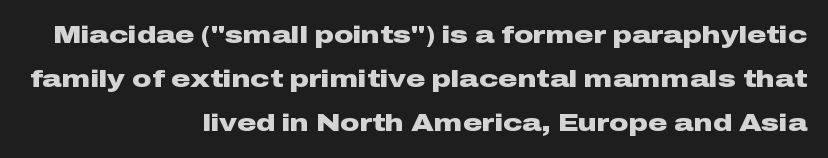
Q: Is the text bold? A: Yes.
Q: Is the text italic (slanted)? A: No, it is upright.
Q: Is the text underlined? A: No.
Q: How is the paragraph aligned? A: Right-aligned.
Q: Is the spacing between letters normal or unusually wide? A: Normal.
